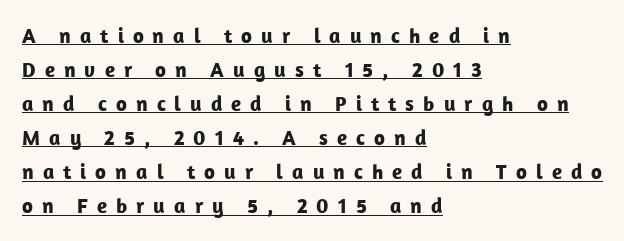
{"italic": "no", "bold": "yes", "underline": "yes", "align": "left", "line_spacing": "normal", "line_spacing_ratio": 1.62, "letter_spacing": "wide", "letter_spacing_em": 0.43, "glyph_px": 21}
